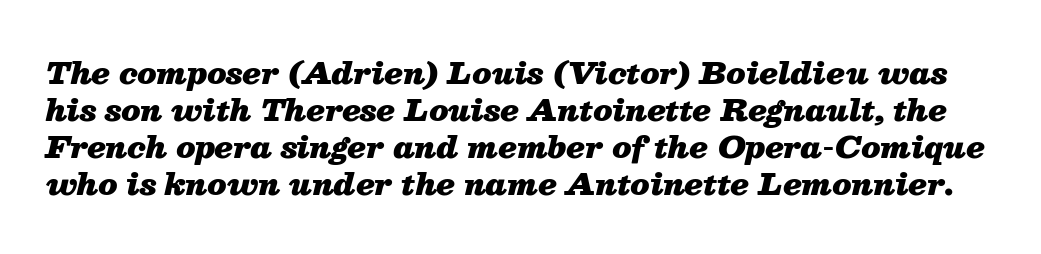
{"italic": "yes", "lean": "right", "slant_degrees": 13, "bold": "yes", "weight": "heavy", "width": "normal", "stroke_contrast": "medium", "x_height": "medium", "monospaced": "no", "underline": "no", "line_spacing_ratio": 1.23, "letter_spacing": "normal", "letter_spacing_em": 0.0, "glyph_px": 30}
